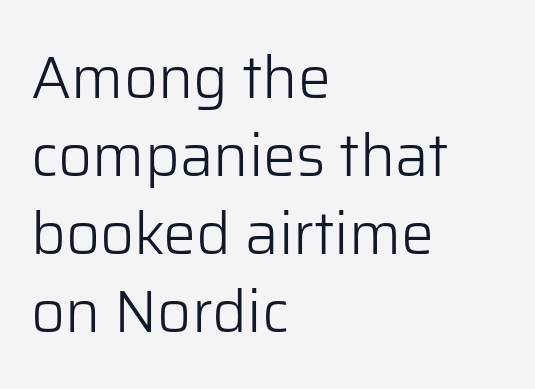
The image shows 59 px light sans-serif type, upright; set left-aligned, normal line spacing (1.32x), normal letter spacing, not underlined; low stroke contrast and a medium x-height.
